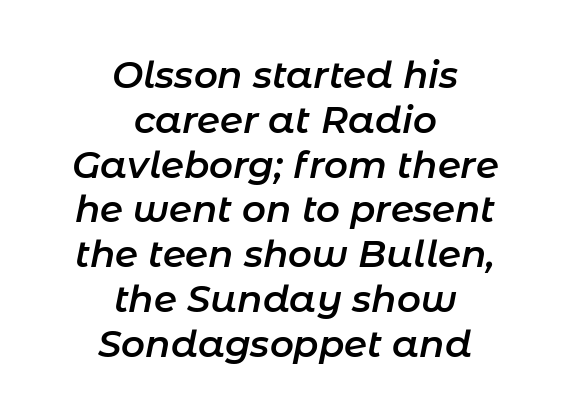
The image shows 37 px semibold type, italic (leaning right); set centered, line spacing 1.21x, normal letter spacing, not underlined; low stroke contrast and a medium x-height.
